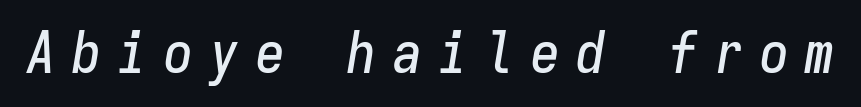
{"italic": "yes", "lean": "right", "slant_degrees": 9, "width": "condensed", "stroke_contrast": "low", "x_height": "medium", "monospaced": "yes", "underline": "no", "letter_spacing": "wide", "letter_spacing_em": 0.29, "glyph_px": 58}
